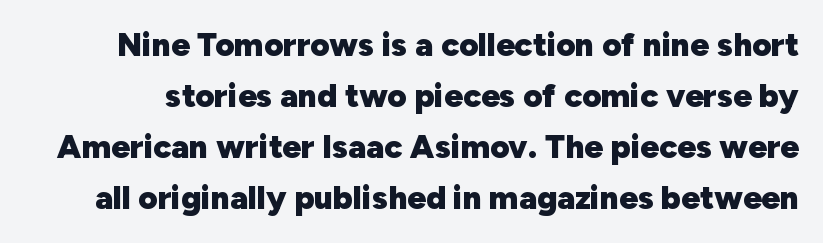
Honestly, the row spacing looks completely unremarkable. Beneath every word, the page is bare. Is this a fixed-width face? No — the glyphs have proportional, varying widths. The designer went with a sans here, leaving each stem footless.
